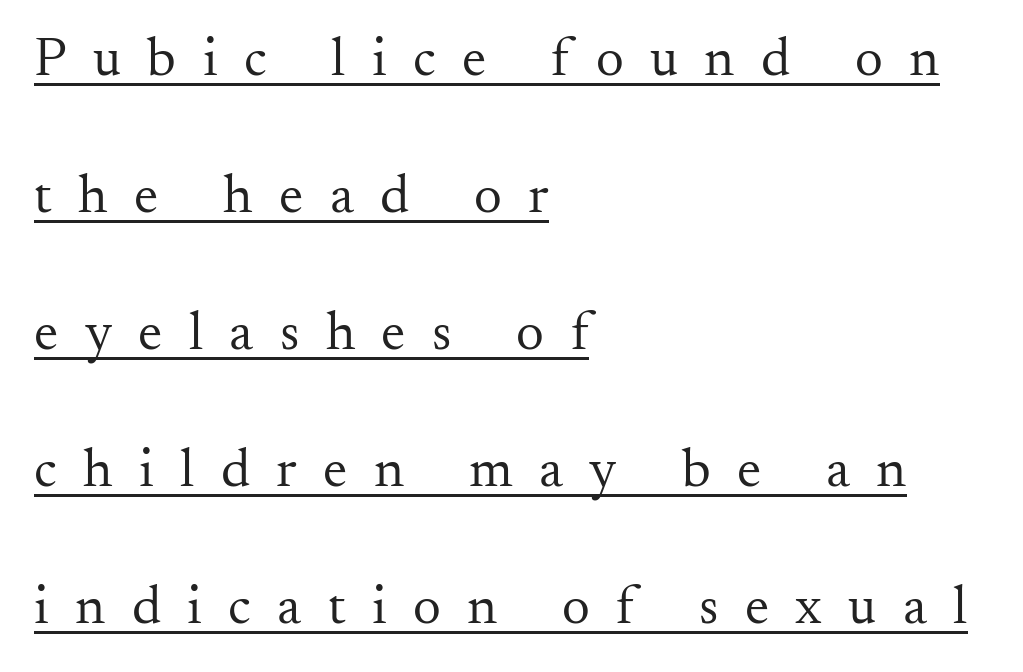
The image shows 55 px regular-weight serif type, upright; set left-aligned, loose line spacing (2.49x), unusually wide letter spacing (+0.48 em), underlined; medium stroke contrast and a small x-height.
